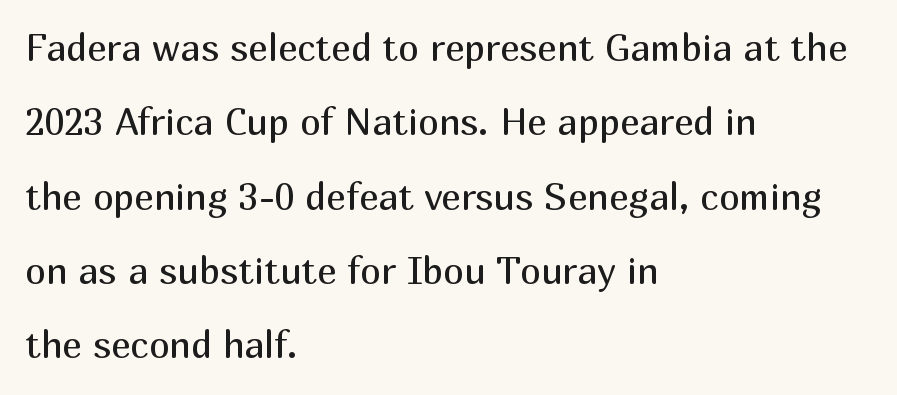
The image shows 37 px regular-weight sans-serif type, upright; set left-aligned, loose line spacing (2.01x), normal letter spacing, not underlined; medium stroke contrast and a medium x-height.
